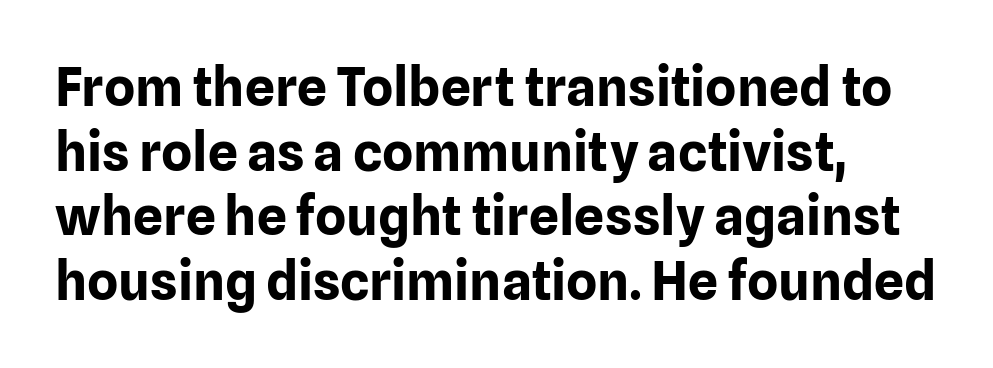
Q: Is the text bold? A: Yes.
Q: Is the text italic (slanted)? A: No, it is upright.
Q: Is the typeface a serif or a sans-serif typeface? A: Sans-serif.
Q: Is the text underlined? A: No.
Q: How is the paragraph aligned? A: Left-aligned.
Q: Is the spacing between letters normal or unusually wide? A: Normal.
Q: Width (condensed, normal, or wide)? A: Normal.
Q: Stroke contrast? A: Low.
Q: x-height? A: Medium.
Q: Monospaced? A: No.
